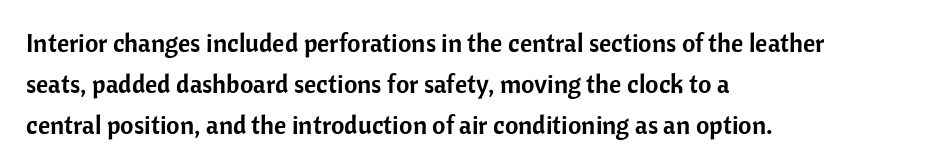
Q: Is the text italic (slanted)? A: No, it is upright.
Q: Is the text underlined? A: No.
Q: How is the paragraph aligned? A: Left-aligned.
Q: Is the spacing between letters normal or unusually wide? A: Normal.
Q: Is the spacing between lines tight, normal or loose? A: Normal.
